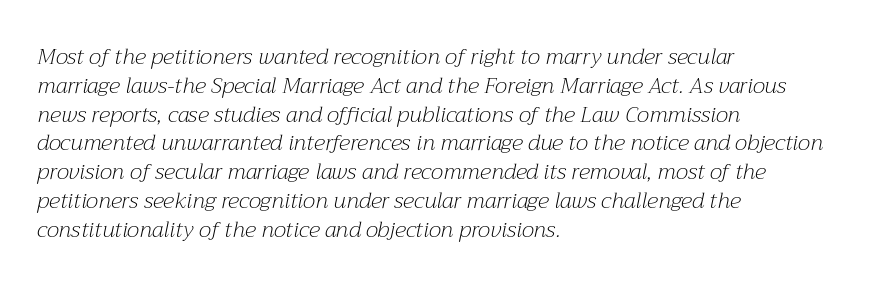
The image shows 22 px text type, italic (leaning right); set left-aligned, normal line spacing (1.31x), normal letter spacing, not underlined.
